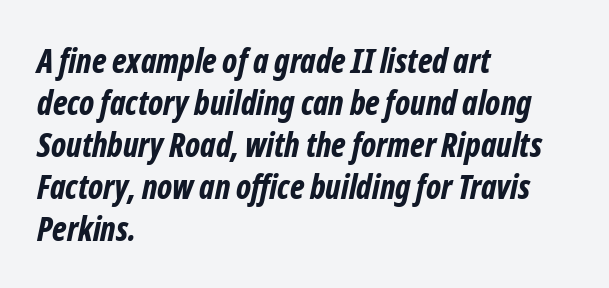
Successive baselines arrive at the customary interval. Here the designer chose a conventional face with non-uniform glyph widths. Letter spacing: default. Is the type slanted? Yes — the strokes lean at a clear angle. In terms of weight, the rendering is a true, heavy bold.
